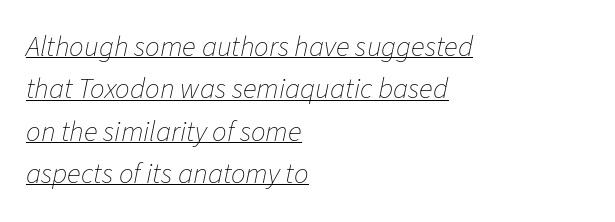
{"italic": "yes", "lean": "right", "slant_degrees": 11, "bold": "no", "weight": "thin", "width": "normal", "stroke_contrast": "low", "x_height": "medium", "monospaced": "no", "underline": "yes", "align": "left", "line_spacing": "normal", "line_spacing_ratio": 1.46, "letter_spacing": "normal", "letter_spacing_em": 0.0, "glyph_px": 29}
